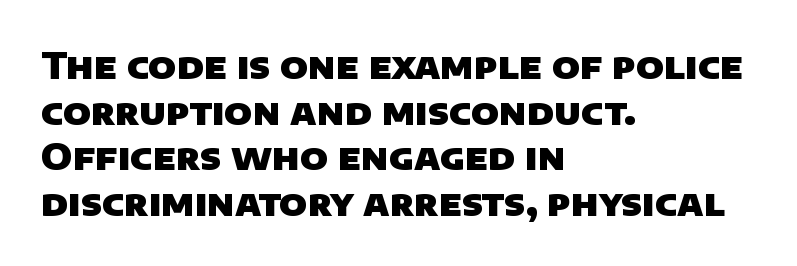
The image shows 36 px heavy sans-serif type; set left-aligned, normal line spacing (1.27x), normal letter spacing, not underlined; low stroke contrast and a large x-height.
